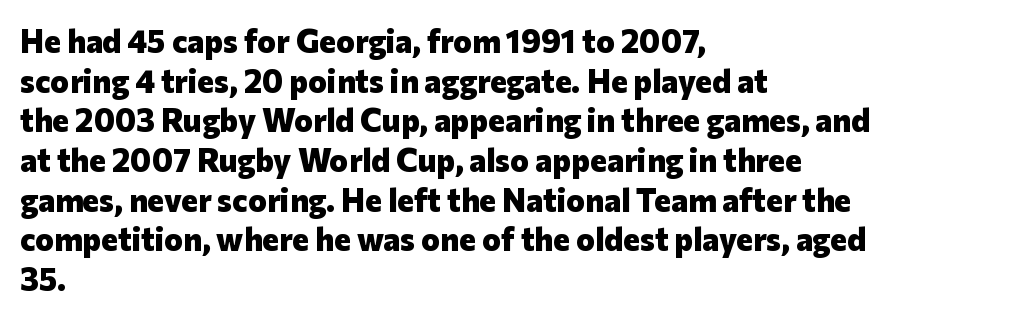
The image shows 32 px heavy sans-serif type, upright; set left-aligned, line spacing 1.24x, normal letter spacing, not underlined; low stroke contrast and a medium x-height.
